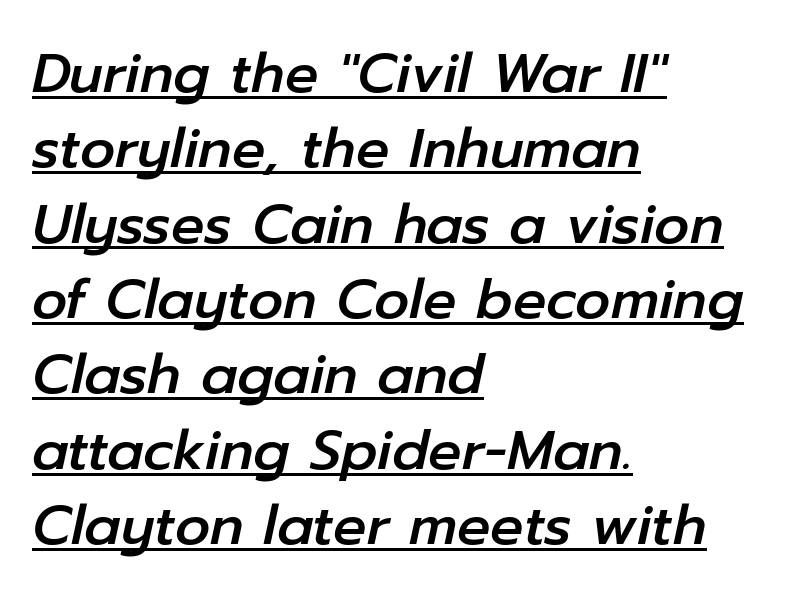
Q: Is the text italic (slanted)? A: Yes, it leans right by about 12 degrees.
Q: Is the text underlined? A: Yes.
Q: How is the paragraph aligned? A: Left-aligned.
Q: Is the spacing between letters normal or unusually wide? A: Normal.
Q: Is the spacing between lines tight, normal or loose? A: Normal.
Q: Width (condensed, normal, or wide)? A: Normal.
Q: Stroke contrast? A: Low.
Q: x-height? A: Medium.
Q: Monospaced? A: No.
